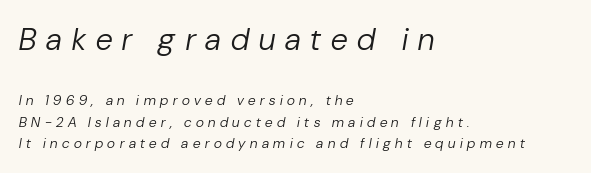
{"italic": "yes", "lean": "right", "slant_degrees": 10, "bold": "no", "weight": "regular", "width": "normal", "stroke_contrast": "low", "x_height": "medium", "monospaced": "no", "underline": "no", "align": "left", "line_spacing": "normal", "line_spacing_ratio": 1.53, "letter_spacing": "wide", "letter_spacing_em": 0.32, "larger_block": "first", "size_ratio": 2.21, "glyph_px": 31}
